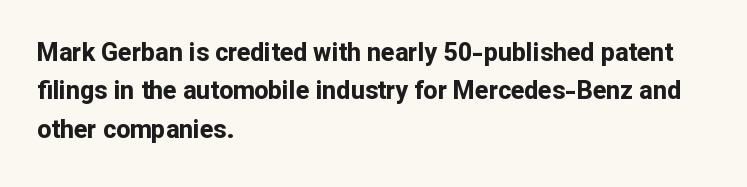
Q: Is the text bold? A: Yes.
Q: Is the text italic (slanted)? A: No, it is upright.
Q: Is the text underlined? A: No.
Q: How is the paragraph aligned? A: Left-aligned.
Q: Is the spacing between letters normal or unusually wide? A: Normal.
Q: Is the spacing between lines tight, normal or loose? A: Normal.
